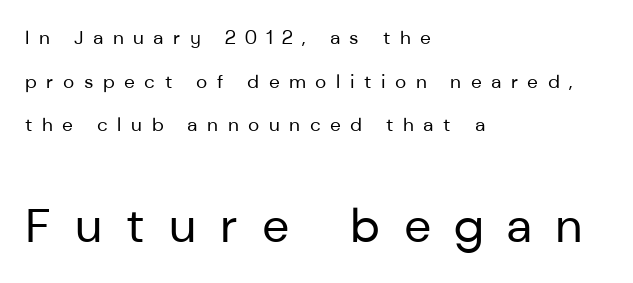
The image shows 48 px regular-weight sans-serif type, upright; set left-aligned, loose line spacing (2.3x), unusually wide letter spacing (+0.5 em), not underlined; the second (bottom) block is 2.53x larger; low stroke contrast and a medium x-height.
